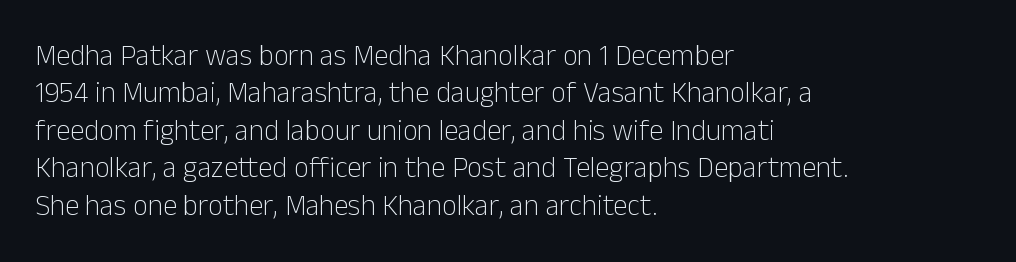
Q: Is the text bold? A: No.
Q: Is the text italic (slanted)? A: No, it is upright.
Q: Is the typeface a serif or a sans-serif typeface? A: Sans-serif.
Q: Is the text underlined? A: No.
Q: How is the paragraph aligned? A: Left-aligned.
Q: Is the spacing between letters normal or unusually wide? A: Normal.
Q: Is the spacing between lines tight, normal or loose? A: Normal.
Q: Width (condensed, normal, or wide)? A: Normal.
Q: Stroke contrast? A: Low.
Q: x-height? A: Medium.
Q: Monospaced? A: No.
